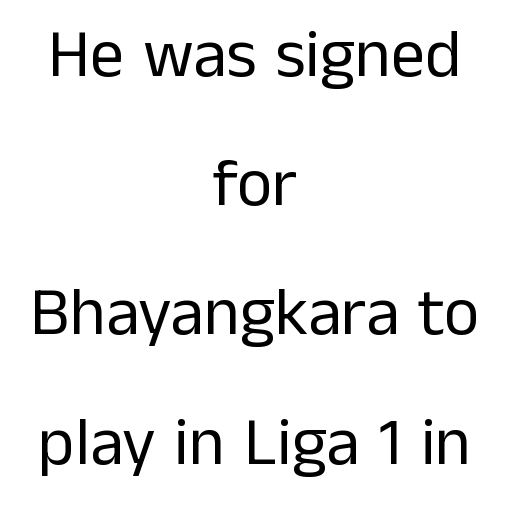
Q: Is the text bold? A: No.
Q: Is the text italic (slanted)? A: No, it is upright.
Q: Is the typeface a serif or a sans-serif typeface? A: Sans-serif.
Q: Is the text underlined? A: No.
Q: How is the paragraph aligned? A: Centered.
Q: Is the spacing between letters normal or unusually wide? A: Normal.
Q: Is the spacing between lines tight, normal or loose? A: Loose.
Q: Width (condensed, normal, or wide)? A: Normal.
Q: Stroke contrast? A: Low.
Q: x-height? A: Medium.
Q: Monospaced? A: No.
